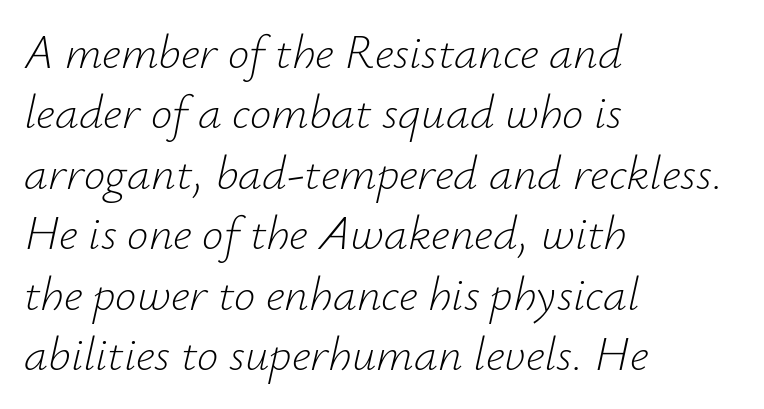
Style check: oblique. If you measured baseline to baseline, you'd find a middling distance. Unmarked baselines from the first word to the last. The weight would be labelled regular, book, light, or lighter still.
